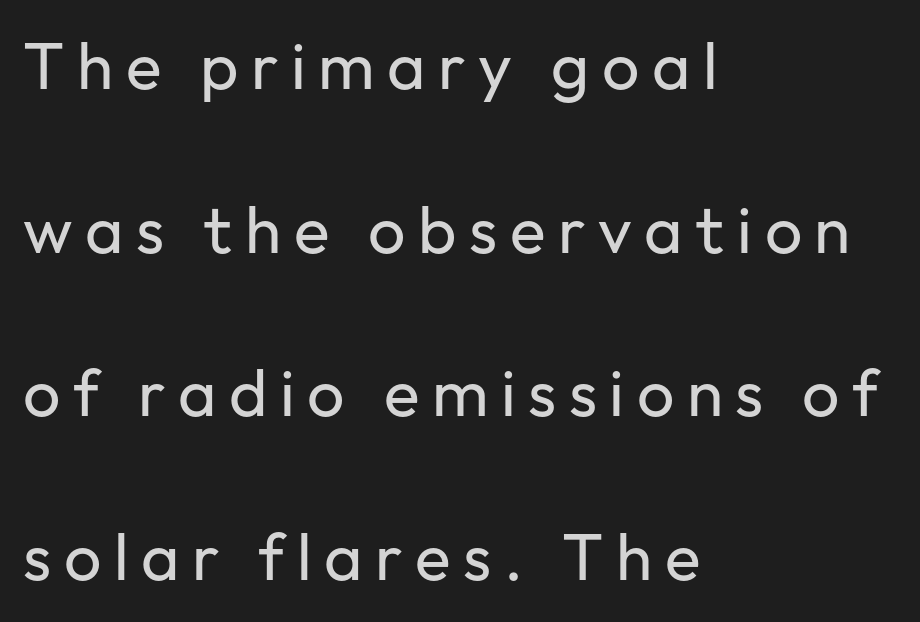
All the whitespace from short lines collects on the right. Beneath every word, the page is bare. Honestly, the rows look like they've been pulled way apart. The lettering stays uniformly vertical, giving the passage a roman look. Is this a heavy cut? Hardly; it is regular or lighter.
